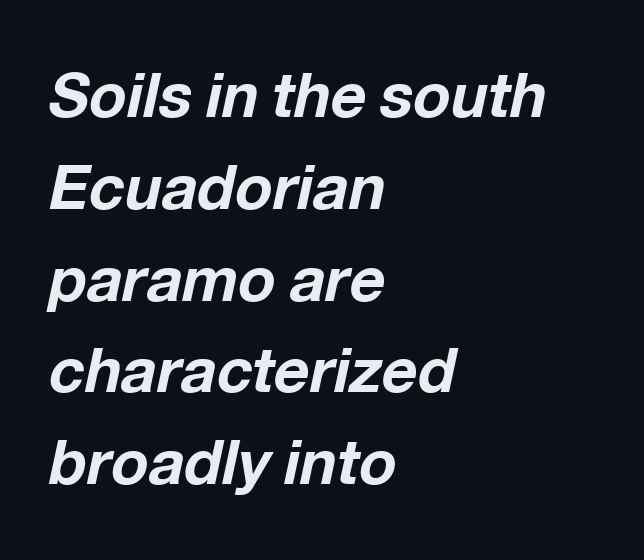
Q: Is the text bold? A: Yes.
Q: Is the text italic (slanted)? A: Yes, it leans right by about 12 degrees.
Q: Is the text underlined? A: No.
Q: How is the paragraph aligned? A: Left-aligned.
Q: Is the spacing between letters normal or unusually wide? A: Normal.
Q: Is the spacing between lines tight, normal or loose? A: Normal.
Q: Width (condensed, normal, or wide)? A: Normal.
Q: Stroke contrast? A: Low.
Q: x-height? A: Medium.
Q: Monospaced? A: No.
